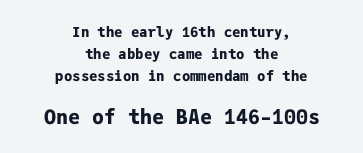
{"italic": "no", "bold": "yes", "underline": "no", "align": "center", "line_spacing": "normal", "line_spacing_ratio": 1.58, "letter_spacing": "normal", "letter_spacing_em": 0.0, "larger_block": "second", "size_ratio": 1.43, "glyph_px": 20}
